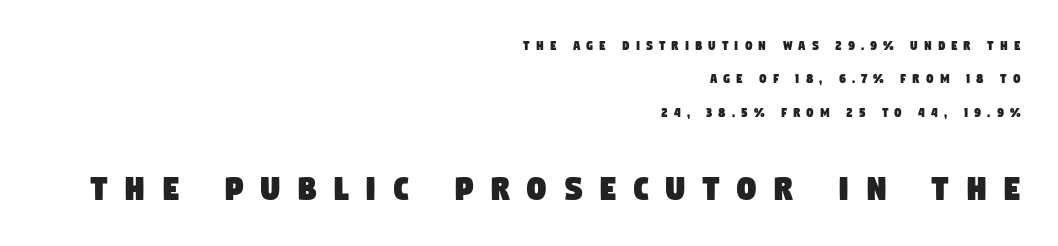
The image shows 38 px condensed sans-serif type; set right-aligned, loose line spacing (2.39x), unusually wide letter spacing (+0.45 em), not underlined; the second (bottom) block is 2.71x larger; low stroke contrast and a large x-height.
